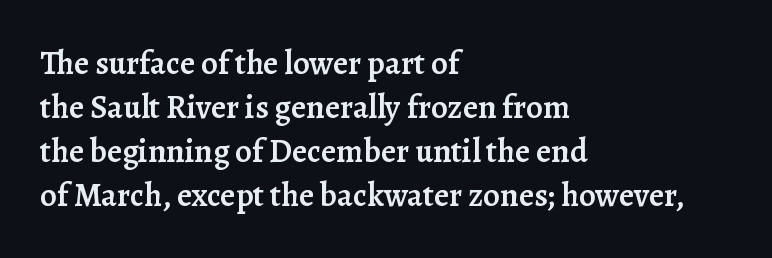
Q: Is the text bold? A: Semi-bold.
Q: Is the text italic (slanted)? A: No, it is upright.
Q: Is the typeface a serif or a sans-serif typeface? A: Serif.
Q: Is the text underlined? A: No.
Q: How is the paragraph aligned? A: Left-aligned.
Q: Is the spacing between letters normal or unusually wide? A: Normal.
Q: Is the spacing between lines tight, normal or loose? A: Normal.
Q: Width (condensed, normal, or wide)? A: Normal.
Q: Stroke contrast? A: Low.
Q: x-height? A: Medium.
Q: Monospaced? A: No.
